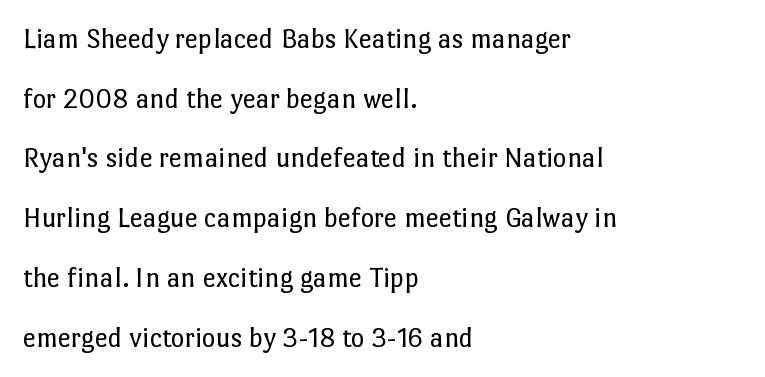
The image shows 29 px regular-weight type, upright; set left-aligned, loose line spacing (2.06x), normal letter spacing, not underlined; low stroke contrast and a medium x-height.
